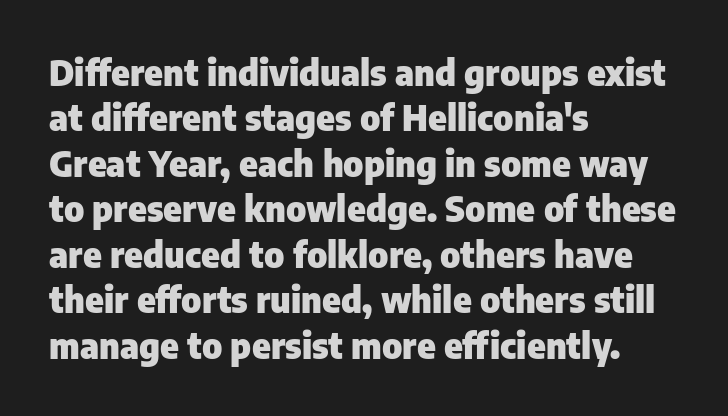
Underline: absent. Where is the straight margin? On the left. Notice how descenders clear the ascenders below comfortably — that's standard leading. The type is set solid horizontally, with unmodified tracking. Do the characters align in a grid? No, the font is proportional. These lines were composed using upright roman letters.
